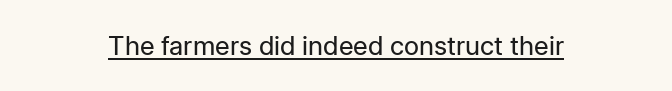
Honestly, the letter spacing is just normal — you wouldn't notice it. Compared with undecorated copy, this sample adds a rule below the words. The font is comparable to plain body text, perhaps lighter. Casual observation: everything's sitting right in the middle. Every stem runs plumb, perpendicular to the baseline.
